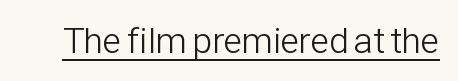
The image shows 36 px light, condensed sans-serif type, upright; set normal letter spacing, underlined; low stroke contrast and a medium x-height.
